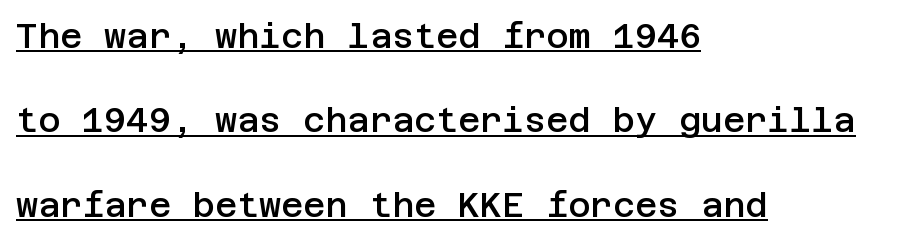
The image shows 34 px semibold sans-serif type, upright; set left-aligned, loose line spacing (2.48x), normal letter spacing, underlined; low stroke contrast and a large x-height.
